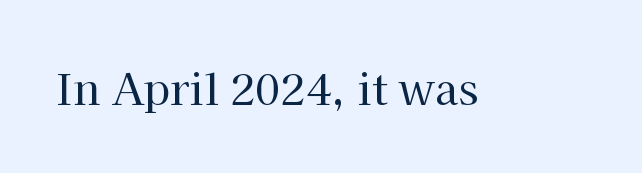
Q: Is the text bold? A: No.
Q: Is the text italic (slanted)? A: No, it is upright.
Q: Is the typeface a serif or a sans-serif typeface? A: Serif.
Q: Is the text underlined? A: No.
Q: Is the spacing between letters normal or unusually wide? A: Normal.
Q: Width (condensed, normal, or wide)? A: Normal.
Q: Stroke contrast? A: High.
Q: x-height? A: Medium.
Q: Monospaced? A: No.
